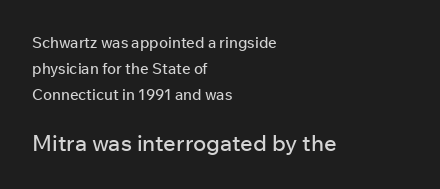
The following chunk of copy outweighs the initial chunk in type size. This sample is left-justified, so line endings fall wherever the words run out. Check the space under the baseline: it is left empty. When letters stand straight like this, we call the style roman or upright.
